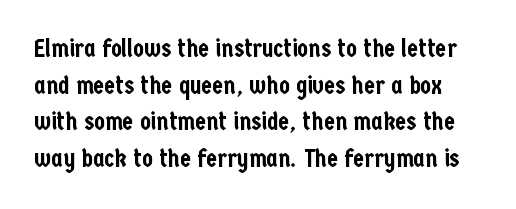
Q: Is the text italic (slanted)? A: No, it is upright.
Q: Is the text underlined? A: No.
Q: Is the spacing between letters normal or unusually wide? A: Normal.
Q: Is the spacing between lines tight, normal or loose? A: Normal.
